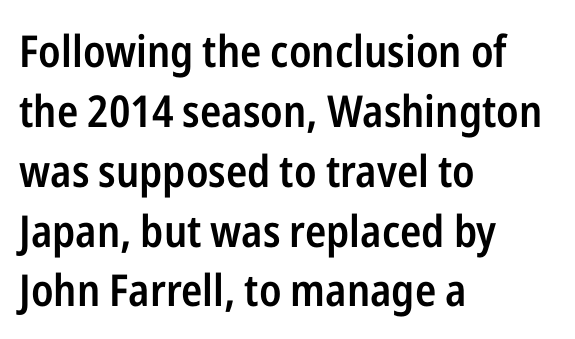
The image shows 44 px semibold, condensed sans-serif type, upright; set left-aligned, normal line spacing (1.36x), normal letter spacing, not underlined; low stroke contrast and a medium x-height.
